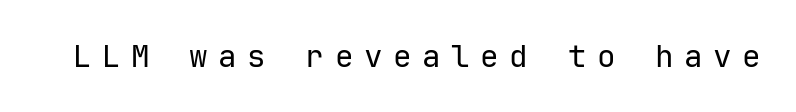
{"serif": "no", "italic": "no", "bold": "no", "weight": "regular", "width": "normal", "stroke_contrast": "low", "x_height": "medium", "monospaced": "yes", "underline": "no", "letter_spacing": "wide", "letter_spacing_em": 0.34, "glyph_px": 31}
